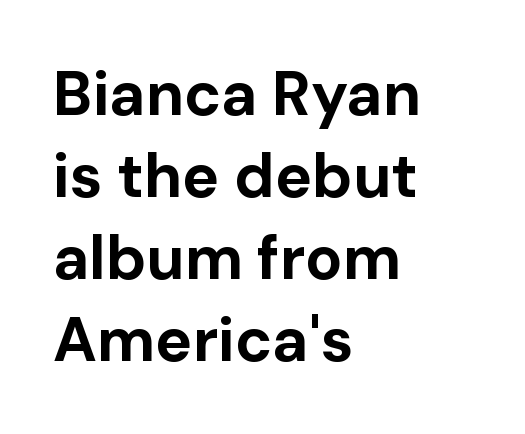
The image shows 62 px bold sans-serif type, upright; set left-aligned, normal line spacing (1.32x), normal letter spacing, not underlined; low stroke contrast and a medium x-height.
